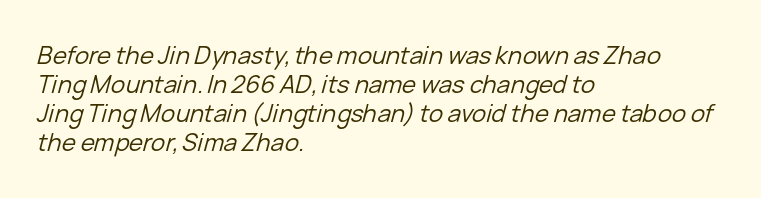
The image shows 24 px text type, italic (leaning right); set left-aligned, line spacing 1.21x, normal letter spacing, not underlined.
